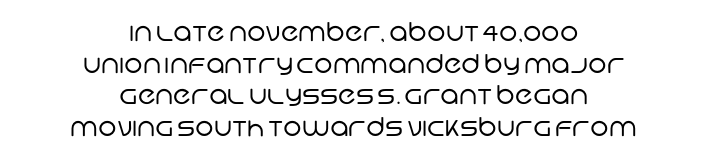
This sample is center-justified, so both line endings float freely. Standard letterfit; no display-style spreading of the glyphs. Counters stay open thanks to moderate or lighter strokes. Plain, unruled lines of type.
